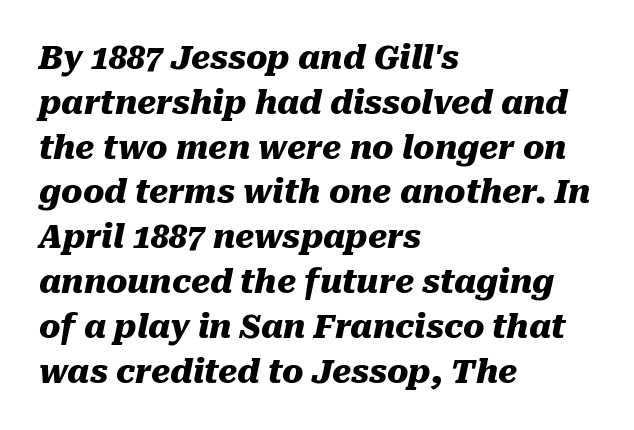
The image shows 32 px heavy type, italic (leaning right); set left-aligned, normal line spacing (1.4x), normal letter spacing, not underlined; medium stroke contrast and a medium x-height.
